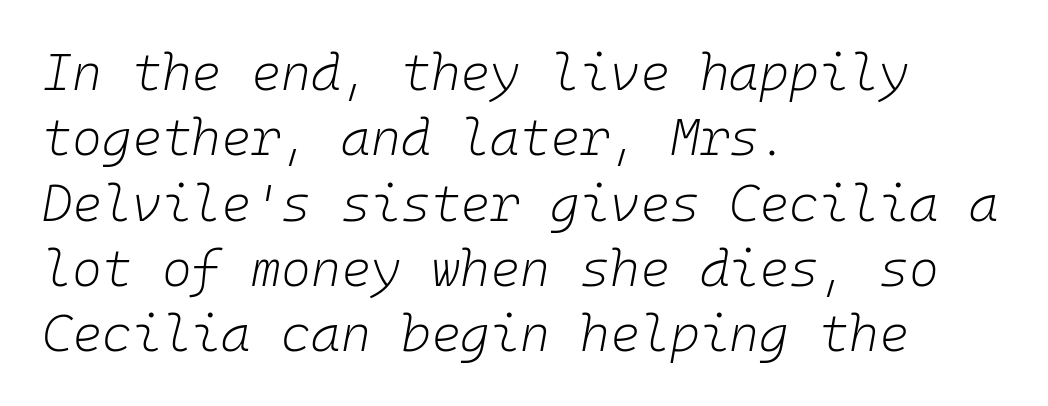
Q: Is the text bold? A: No.
Q: Is the text italic (slanted)? A: Yes, it leans right by about 10 degrees.
Q: Is the text underlined? A: No.
Q: How is the paragraph aligned? A: Left-aligned.
Q: Is the spacing between letters normal or unusually wide? A: Normal.
Q: Is the spacing between lines tight, normal or loose? A: Normal.
Q: Width (condensed, normal, or wide)? A: Normal.
Q: Stroke contrast? A: Low.
Q: x-height? A: Medium.
Q: Monospaced? A: Yes.
